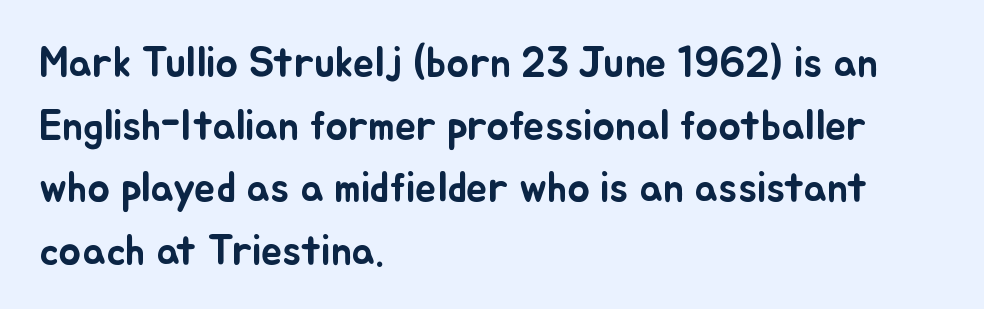
Q: Is the text italic (slanted)? A: No, it is upright.
Q: Is the text underlined? A: No.
Q: How is the paragraph aligned? A: Left-aligned.
Q: Is the spacing between letters normal or unusually wide? A: Normal.
Q: Is the spacing between lines tight, normal or loose? A: Normal.
Q: Width (condensed, normal, or wide)? A: Normal.
Q: Stroke contrast? A: Low.
Q: x-height? A: Small.
Q: Monospaced? A: No.
